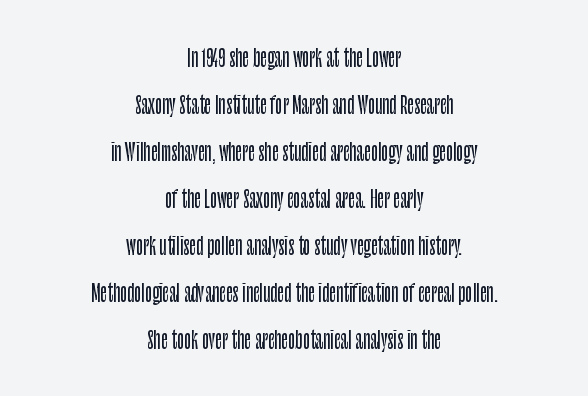
{"italic": "no", "underline": "no", "align": "center", "line_spacing": "loose", "line_spacing_ratio": 2.04, "letter_spacing": "normal", "letter_spacing_em": 0.0, "glyph_px": 23}
